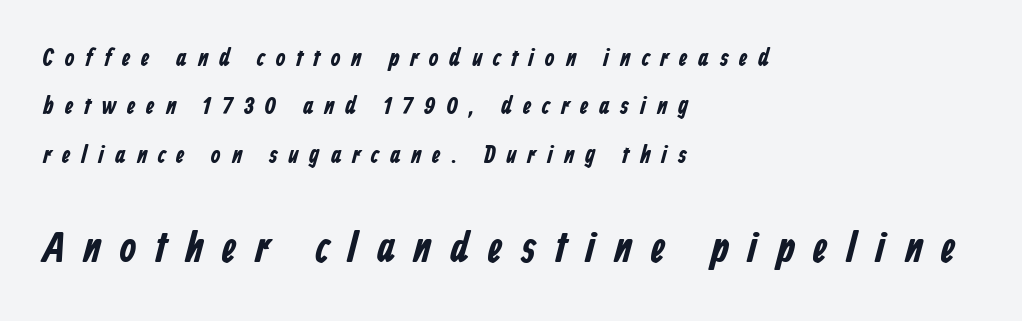
Q: Is the text bold? A: Yes.
Q: Is the typeface a serif or a sans-serif typeface? A: Sans-serif.
Q: Is the text underlined? A: No.
Q: How is the paragraph aligned? A: Left-aligned.
Q: Is the spacing between letters normal or unusually wide? A: Unusually wide.
Q: Is the spacing between lines tight, normal or loose? A: Loose.
Q: Which block of text is set in a larger size, the first (top) or the second (bottom)? A: The second (bottom) one.
Q: Width (condensed, normal, or wide)? A: Condensed.
Q: Stroke contrast? A: Low.
Q: x-height? A: Medium.
Q: Monospaced? A: No.
